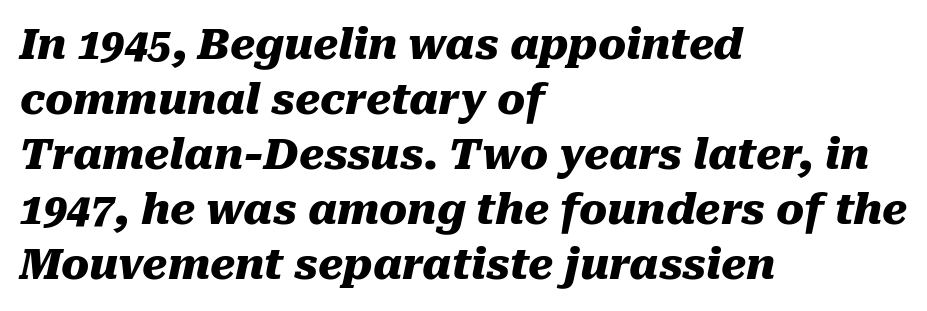
The image shows 42 px heavy type, italic (leaning right); set left-aligned, normal line spacing (1.31x), normal letter spacing, not underlined; medium stroke contrast and a medium x-height.
